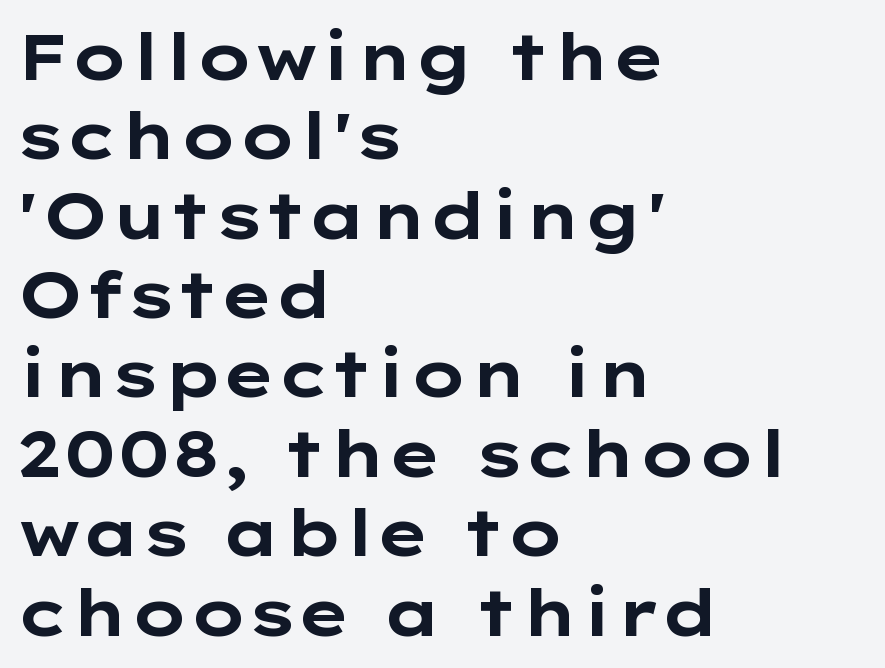
Nothing unusual about the tracking: characters are spaced as the font intends. The lines are quadded left. The passage shown is typed in a proportional face where columns would drift. Serif or sans? Sans — the stroke terminals are bare.
